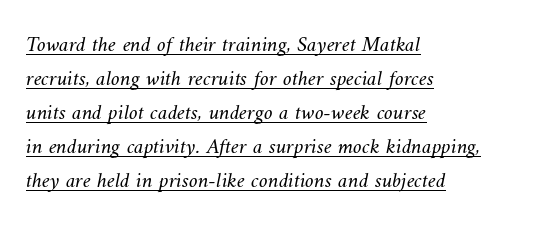
No extra tracking has been applied to these lines. Caption: multi-line text, flush left, ragged right. Underlined type. Does the leading feel generous? No, just average. Each stroke keeps to a modest, everyday thickness or less.
